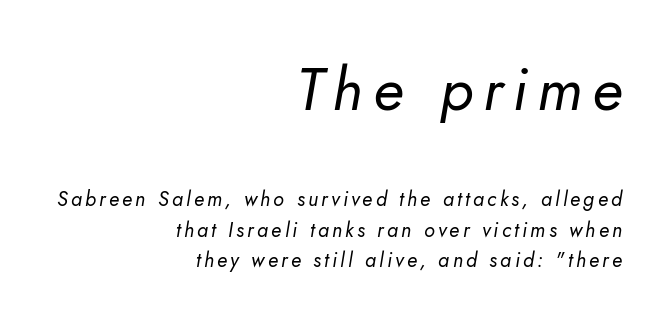
{"italic": "yes", "lean": "right", "slant_degrees": 10, "bold": "no", "weight": "regular", "width": "normal", "stroke_contrast": "low", "x_height": "small", "monospaced": "no", "underline": "no", "align": "right", "line_spacing": "normal", "line_spacing_ratio": 1.52, "larger_block": "first", "size_ratio": 3.0, "glyph_px": 60}
